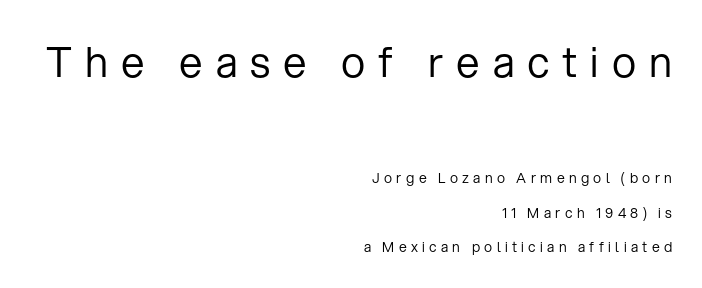
Q: Is the text bold? A: No.
Q: Is the text italic (slanted)? A: No, it is upright.
Q: Is the typeface a serif or a sans-serif typeface? A: Sans-serif.
Q: Is the text underlined? A: No.
Q: How is the paragraph aligned? A: Right-aligned.
Q: Is the spacing between letters normal or unusually wide? A: Unusually wide.
Q: Is the spacing between lines tight, normal or loose? A: Loose.
Q: Which block of text is set in a larger size, the first (top) or the second (bottom)? A: The first (top) one.
Q: Width (condensed, normal, or wide)? A: Normal.
Q: Stroke contrast? A: Low.
Q: x-height? A: Medium.
Q: Monospaced? A: No.
